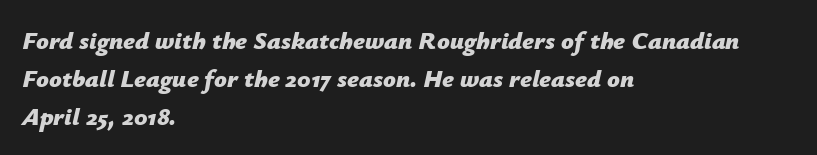
Q: Is the text bold? A: Yes.
Q: Is the text italic (slanted)? A: Yes, it leans right by about 12 degrees.
Q: Is the text underlined? A: No.
Q: How is the paragraph aligned? A: Left-aligned.
Q: Is the spacing between letters normal or unusually wide? A: Normal.
Q: Is the spacing between lines tight, normal or loose? A: Normal.
